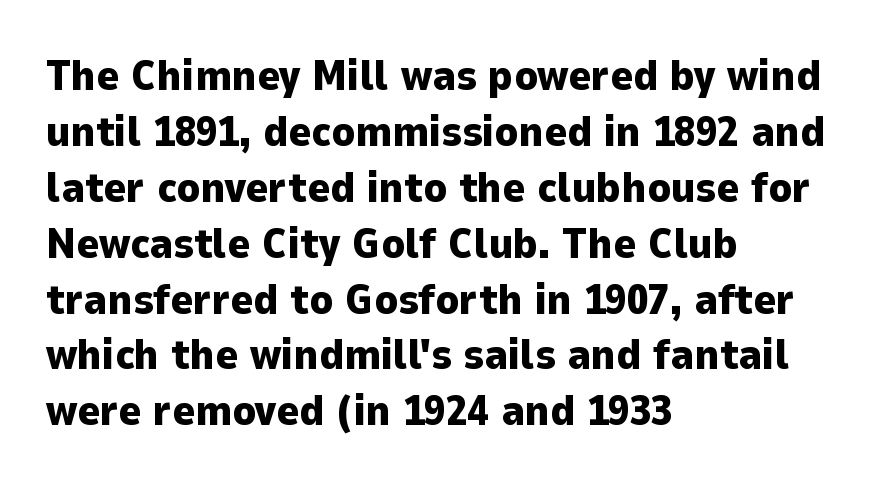
The image shows 43 px heavy sans-serif type, upright; set left-aligned, normal line spacing (1.3x), normal letter spacing, not underlined; low stroke contrast and a medium x-height.
